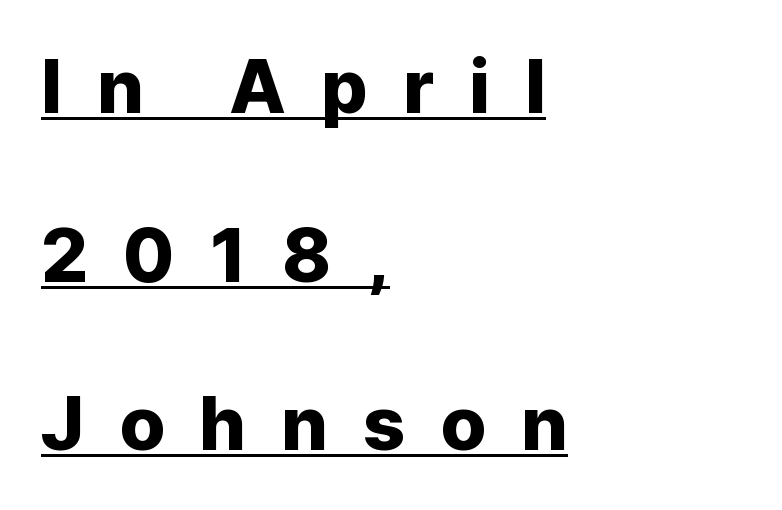
The image shows 74 px sans-serif type, upright; set left-aligned, loose line spacing (2.28x), unusually wide letter spacing (+0.47 em), underlined; low stroke contrast and a medium x-height.
